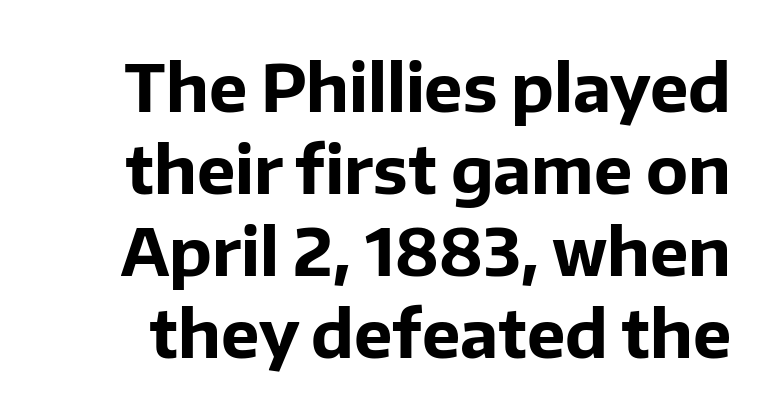
Q: Is the text bold? A: Yes.
Q: Is the text italic (slanted)? A: No, it is upright.
Q: Is the typeface a serif or a sans-serif typeface? A: Sans-serif.
Q: Is the text underlined? A: No.
Q: Is the spacing between letters normal or unusually wide? A: Normal.
Q: Is the spacing between lines tight, normal or loose? A: Normal.
Q: Width (condensed, normal, or wide)? A: Normal.
Q: Stroke contrast? A: Low.
Q: x-height? A: Medium.
Q: Monospaced? A: No.
